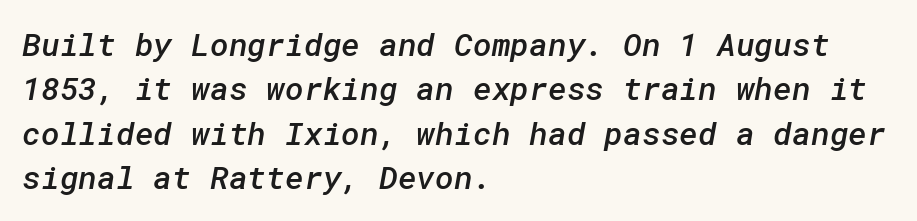
{"serif": "no", "bold": "semi", "weight": "semibold", "width": "normal", "stroke_contrast": "low", "x_height": "medium", "underline": "no", "align": "left", "line_spacing": "normal", "line_spacing_ratio": 1.39, "letter_spacing": "normal", "letter_spacing_em": 0.0, "glyph_px": 32}
